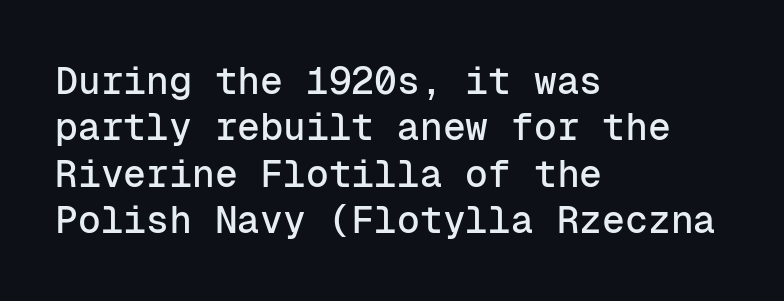
You could call the tracking neutral — neither tight nor loose. All the whitespace from short lines collects on the right. You could count columns in this text — the font is strictly monospaced. Look at the bottom of the vertical strokes: they stop flat, with no serifs.
